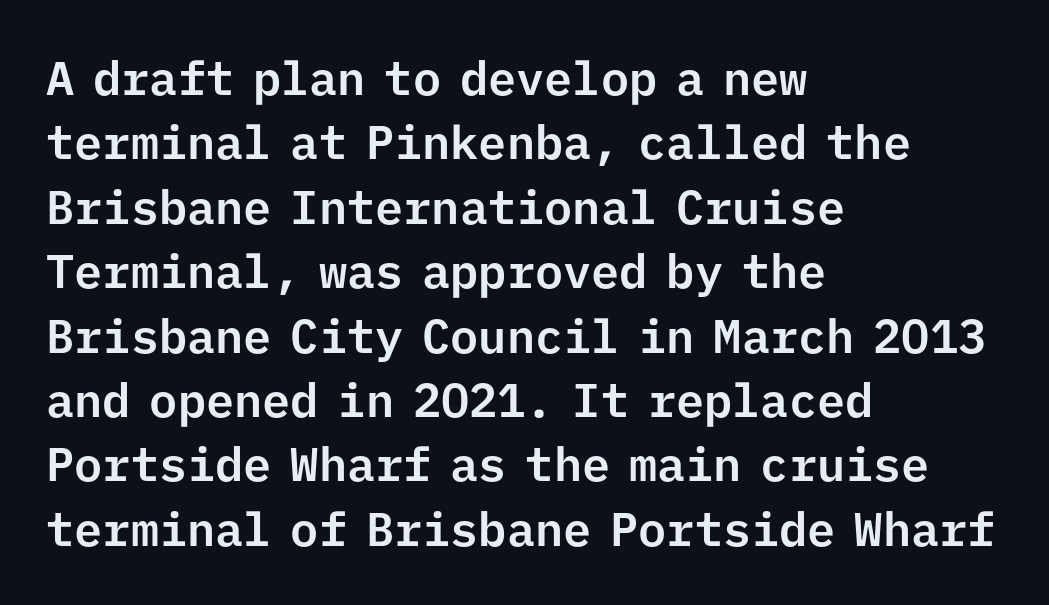
{"serif": "no", "italic": "no", "width": "normal", "stroke_contrast": "low", "x_height": "medium", "monospaced": "yes", "underline": "no", "align": "left", "line_spacing": "normal", "line_spacing_ratio": 1.37, "letter_spacing": "normal", "letter_spacing_em": 0.0, "glyph_px": 47}
